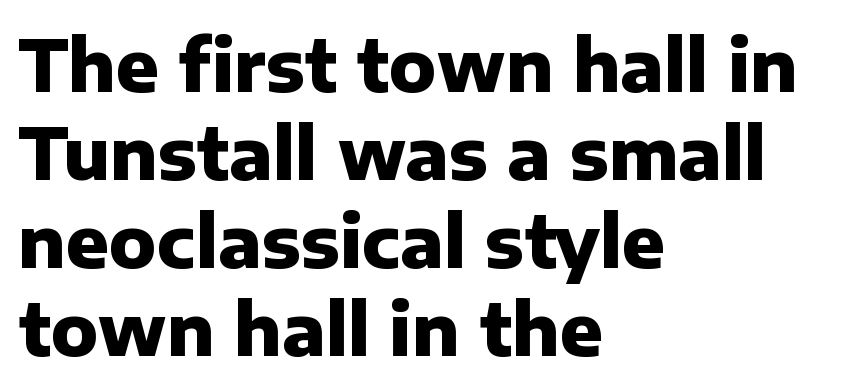
{"serif": "no", "italic": "no", "bold": "yes", "weight": "heavy", "width": "normal", "stroke_contrast": "low", "x_height": "medium", "monospaced": "no", "underline": "no", "align": "left", "line_spacing_ratio": 1.24, "letter_spacing": "normal", "letter_spacing_em": 0.0, "glyph_px": 71}
